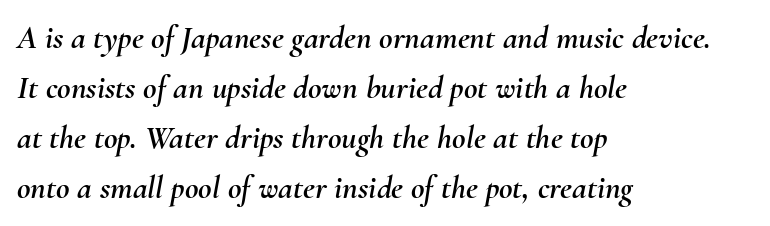
The image shows 33 px text type, italic (leaning right); set left-aligned, normal line spacing (1.52x), normal letter spacing, not underlined; medium stroke contrast and a small x-height.
